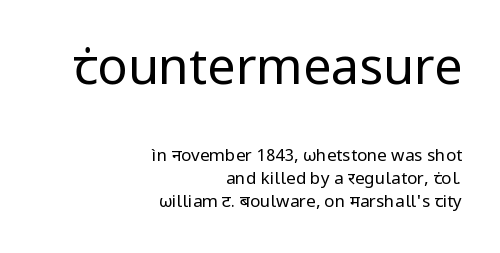
{"serif": "no", "italic": "no", "bold": "no", "weight": "regular", "width": "normal", "stroke_contrast": "low", "x_height": "medium", "monospaced": "no", "underline": "no", "align": "right", "line_spacing": "normal", "line_spacing_ratio": 1.35, "letter_spacing": "normal", "letter_spacing_em": 0.0, "larger_block": "first", "size_ratio": 2.94, "glyph_px": 50}
